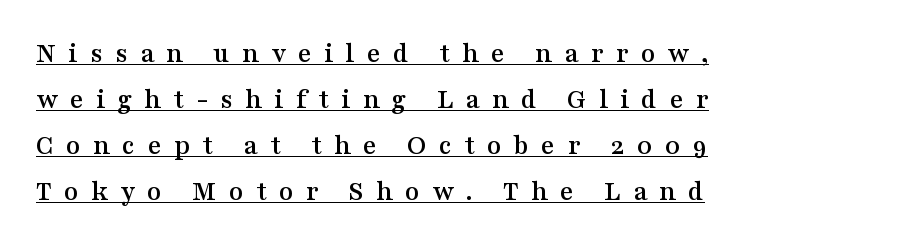
Q: Is the text italic (slanted)? A: No, it is upright.
Q: Is the typeface a serif or a sans-serif typeface? A: Serif.
Q: Is the text underlined? A: Yes.
Q: How is the paragraph aligned? A: Left-aligned.
Q: Is the spacing between letters normal or unusually wide? A: Unusually wide.
Q: Is the spacing between lines tight, normal or loose? A: Normal.
Q: Width (condensed, normal, or wide)? A: Wide.
Q: Stroke contrast? A: Medium.
Q: x-height? A: Medium.
Q: Monospaced? A: No.
